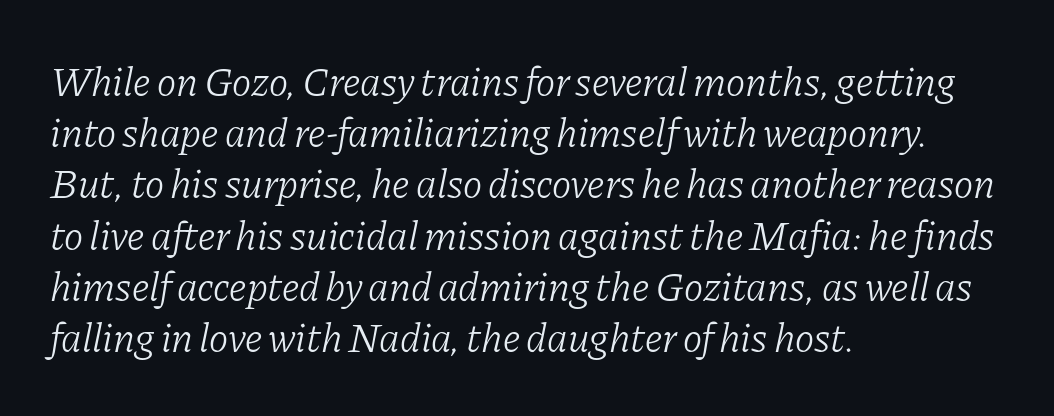
Are there feet on the stems? There are — it's a serif. Designer's note — italics engaged. Any mark beneath the type? The region is blank. Reading down the column, the eye jumps a familiar distance to each next line. In terms of letterspacing, this is plain default setting.
